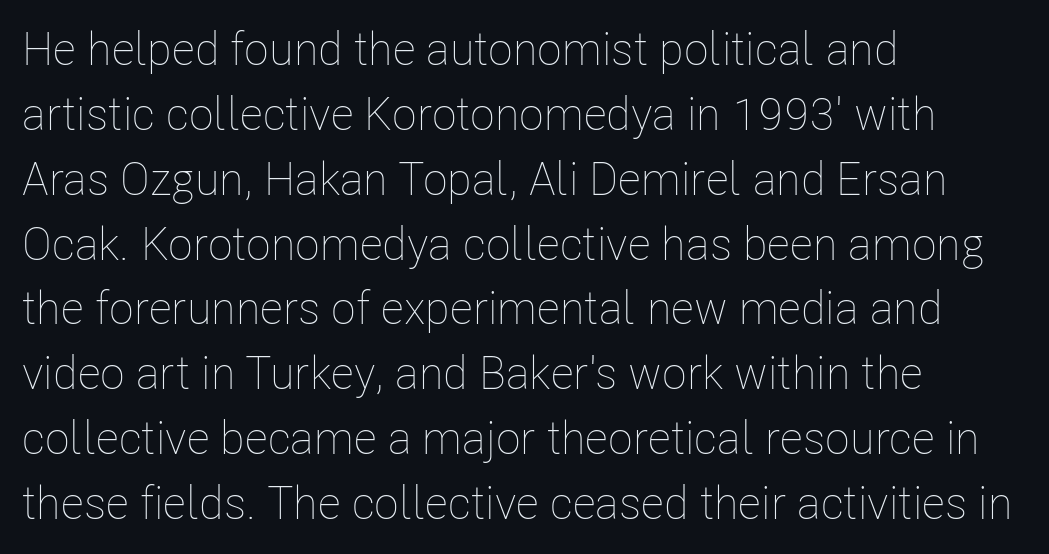
The letters stand upright; this is a roman face. The lines in this sample share a left origin and differ only in where they stop. Varying glyph widths throughout — classic text-font behaviour. Heaviness? Minimal to ordinary, like unemphasized prose. This rendering leaves character spacing at its baseline value. Summary of vertical rhythm: regular, with standard interline spacing.
